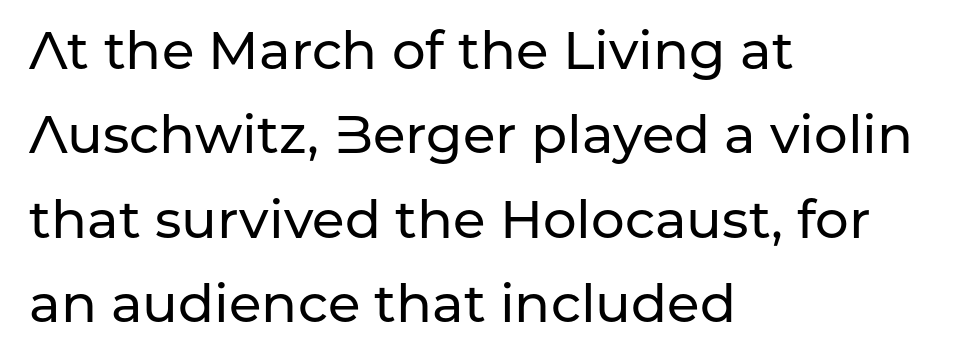
Q: Is the text italic (slanted)? A: No, it is upright.
Q: Is the typeface a serif or a sans-serif typeface? A: Sans-serif.
Q: Is the text underlined? A: No.
Q: How is the paragraph aligned? A: Left-aligned.
Q: Is the spacing between letters normal or unusually wide? A: Normal.
Q: Is the spacing between lines tight, normal or loose? A: Normal.
Q: Width (condensed, normal, or wide)? A: Normal.
Q: Stroke contrast? A: Low.
Q: x-height? A: Medium.
Q: Monospaced? A: No.
